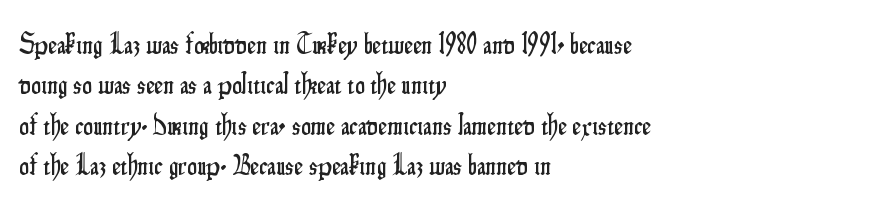
The image shows 28 px condensed sans-serif type, upright; set left-aligned, normal line spacing (1.44x), normal letter spacing, not underlined; low stroke contrast and a small x-height.
